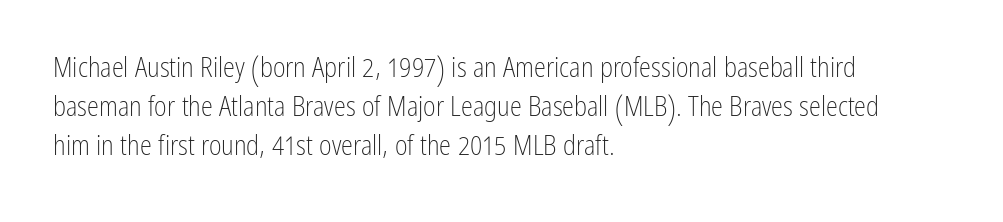
The image shows 27 px text type, upright; set left-aligned, normal line spacing (1.44x), normal letter spacing, not underlined.
